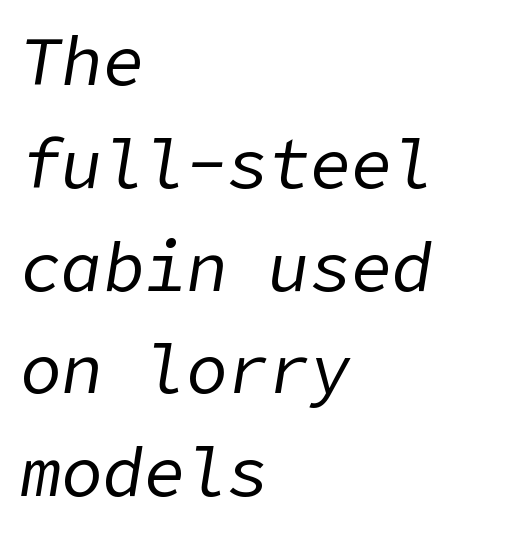
Q: Is the text bold? A: No.
Q: Is the text italic (slanted)? A: Yes, it leans right by about 9 degrees.
Q: Is the text underlined? A: No.
Q: How is the paragraph aligned? A: Left-aligned.
Q: Is the spacing between letters normal or unusually wide? A: Normal.
Q: Is the spacing between lines tight, normal or loose? A: Normal.
Q: Width (condensed, normal, or wide)? A: Normal.
Q: Stroke contrast? A: Low.
Q: x-height? A: Medium.
